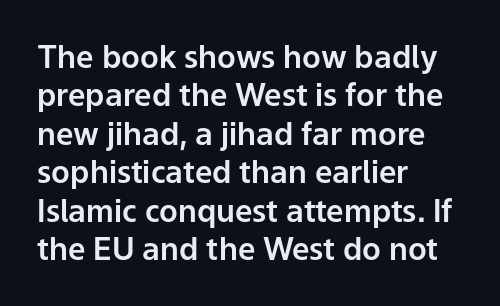
{"serif": "no", "italic": "no", "width": "normal", "stroke_contrast": "low", "x_height": "medium", "monospaced": "no", "underline": "no", "align": "left", "line_spacing_ratio": 1.24, "letter_spacing": "normal", "letter_spacing_em": 0.0, "glyph_px": 31}
